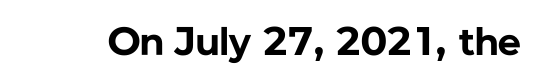
The image shows 40 px bold sans-serif type, upright; set normal letter spacing, not underlined; low stroke contrast and a medium x-height.
